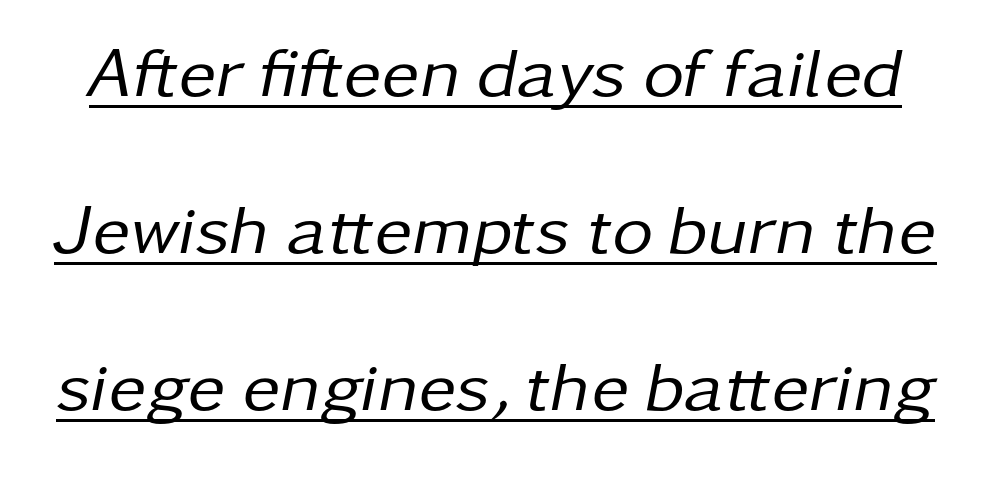
Tall strokes in this sample are angled rather than plumb. Is this a fixed-width face? No — the glyphs have proportional, varying widths. The gaps between neighbouring characters are ordinary and unremarkable. The passage shown is underscored from start to finish.
